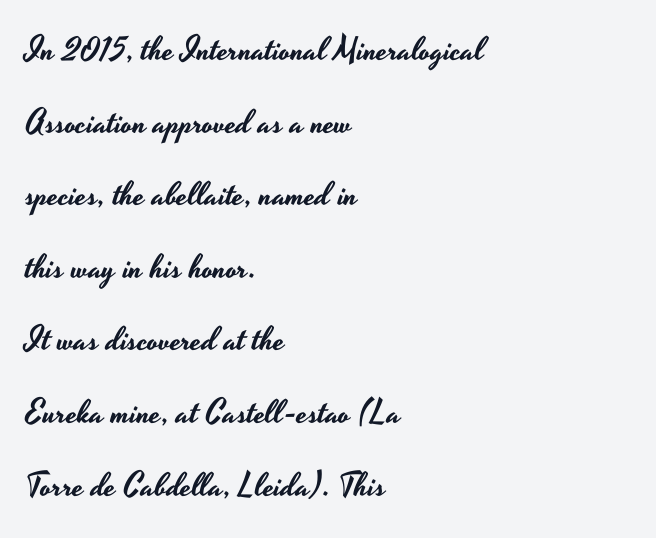
{"serif": "no", "width": "wide", "stroke_contrast": "low", "x_height": "small", "monospaced": "no", "underline": "no", "align": "left", "line_spacing": "loose", "line_spacing_ratio": 2.2, "letter_spacing": "normal", "letter_spacing_em": 0.0, "glyph_px": 33}
